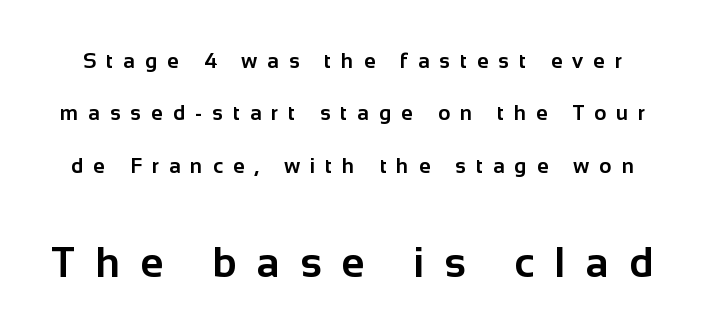
The vertical gap from one line to the next is large. Check under the words: just untouched page. Of the two passages, the one underneath uses the larger point size. Each word looks stretched out because of the extra space between its letters. Is this a sans? Yes — the strokes have no serifs. The face used here is proportionally spaced, like ordinary book or web type.
